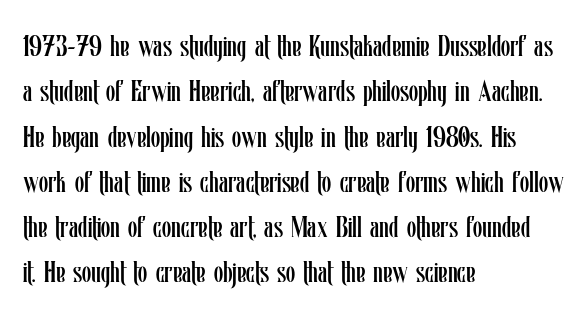
Letters have the restrained weight of plain body copy at most. Whoever set this chose a conventional vertical rhythm. The specimen omits any rule beneath the text block's lines. Do the letters lean? They stand straight. Do the characters align in a grid? No, the font is proportional.
